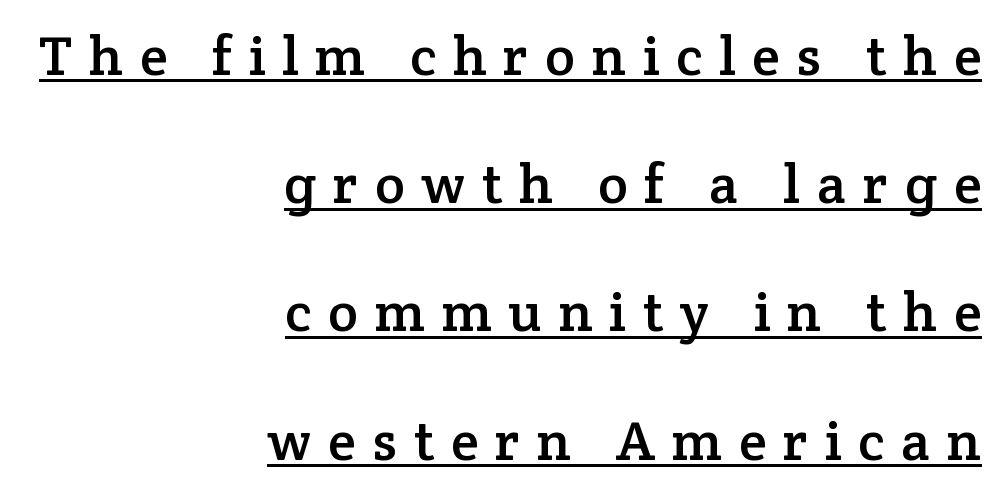
Q: Is the text italic (slanted)? A: No, it is upright.
Q: Is the typeface a serif or a sans-serif typeface? A: Serif.
Q: Is the text underlined? A: Yes.
Q: How is the paragraph aligned? A: Right-aligned.
Q: Is the spacing between letters normal or unusually wide? A: Unusually wide.
Q: Is the spacing between lines tight, normal or loose? A: Loose.
Q: Width (condensed, normal, or wide)? A: Normal.
Q: Stroke contrast? A: Low.
Q: x-height? A: Medium.
Q: Monospaced? A: No.
